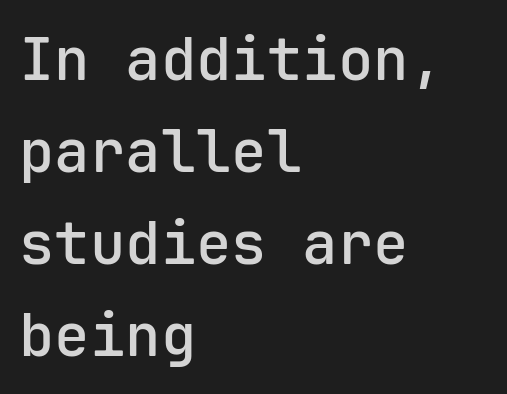
This block has exactly the height ordinary leading produces. A sans-serif font was chosen for this passage. This sample uses plain, unmodified letter spacing. Visually the block forms a straight wall on the left and a jagged coastline on the right. Descenders are the only things crossing below the line. The rendering uses typewriter-style spacing with identical character cells.
